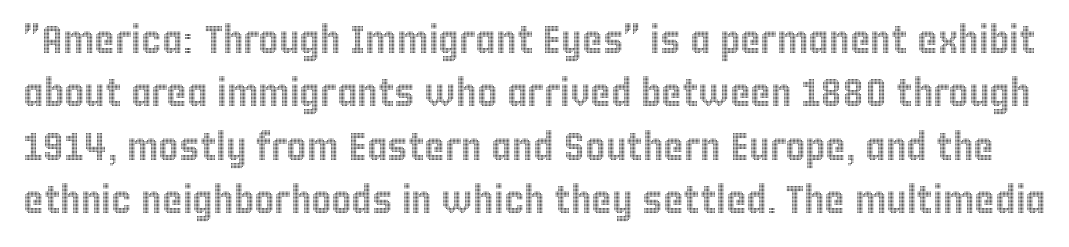
The image shows 39 px condensed type, upright; set normal line spacing (1.37x), normal letter spacing, not underlined; a large x-height.
